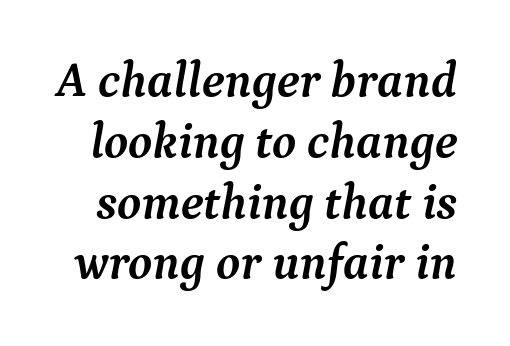
Descenders hang freely into open space. In terms of weight, the rendering is a true, heavy bold. Every character sits at an angle, as italics do. Type style note: has serifs. This sample has the flowing, uneven cadence of proportional lettering.
